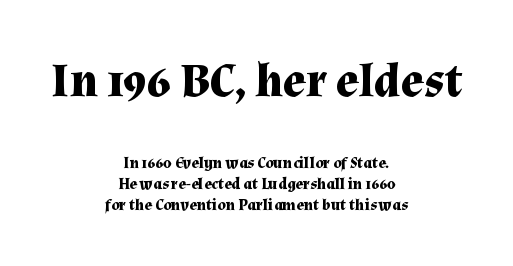
The image shows 48 px bold serif type, upright; set centered, normal line spacing (1.32x), normal letter spacing, not underlined; the first (top) block is 3.0x larger; medium stroke contrast and a medium x-height.
